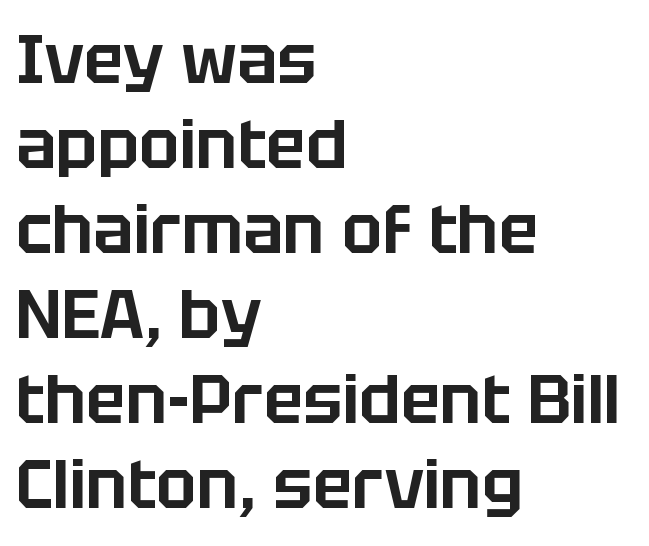
Q: Is the text italic (slanted)? A: No, it is upright.
Q: Is the typeface a serif or a sans-serif typeface? A: Sans-serif.
Q: Is the text underlined? A: No.
Q: How is the paragraph aligned? A: Left-aligned.
Q: Is the spacing between letters normal or unusually wide? A: Normal.
Q: Is the spacing between lines tight, normal or loose? A: Normal.
Q: Width (condensed, normal, or wide)? A: Normal.
Q: Stroke contrast? A: Low.
Q: x-height? A: Large.
Q: Monospaced? A: No.
